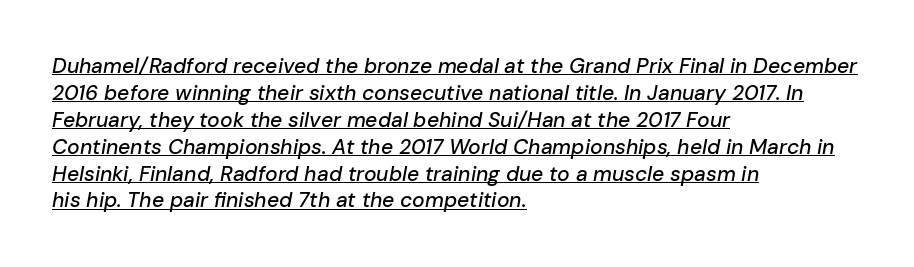
The glyphs are accompanied by a horizontal stroke just below them. Spacing between characters is what you'd get straight out of the box. Interline gaps are of average width in this sample. The whole block is typeset with a tilt. A classic flush-left, rag-right setting is used for this passage.
